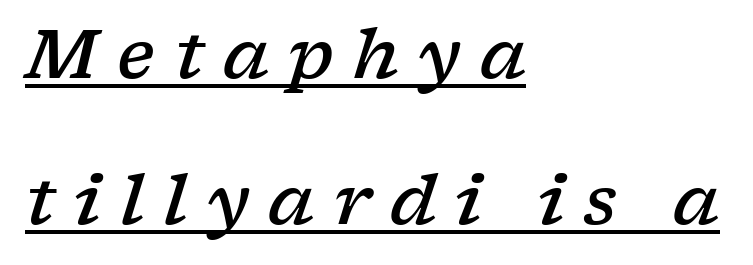
{"serif": "yes", "italic": "yes", "lean": "right", "slant_degrees": 17, "bold": "semi", "weight": "semibold", "width": "wide", "stroke_contrast": "low", "x_height": "medium", "monospaced": "no", "underline": "yes", "align": "left", "line_spacing": "loose", "line_spacing_ratio": 2.14, "letter_spacing": "wide", "letter_spacing_em": 0.28, "glyph_px": 68}
